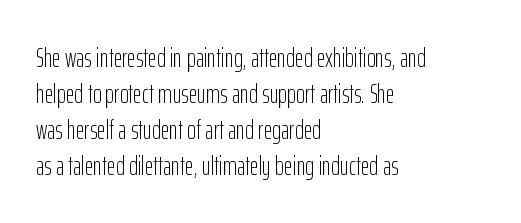
Q: Is the text bold? A: No.
Q: Is the text italic (slanted)? A: No, it is upright.
Q: Is the text underlined? A: No.
Q: How is the paragraph aligned? A: Left-aligned.
Q: Is the spacing between letters normal or unusually wide? A: Normal.
Q: Is the spacing between lines tight, normal or loose? A: Normal.
